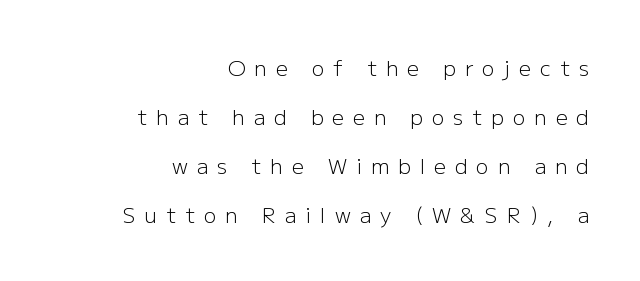
Q: Is the text bold? A: No.
Q: Is the text italic (slanted)? A: No, it is upright.
Q: Is the text underlined? A: No.
Q: How is the paragraph aligned? A: Right-aligned.
Q: Is the spacing between letters normal or unusually wide? A: Unusually wide.
Q: Is the spacing between lines tight, normal or loose? A: Loose.
